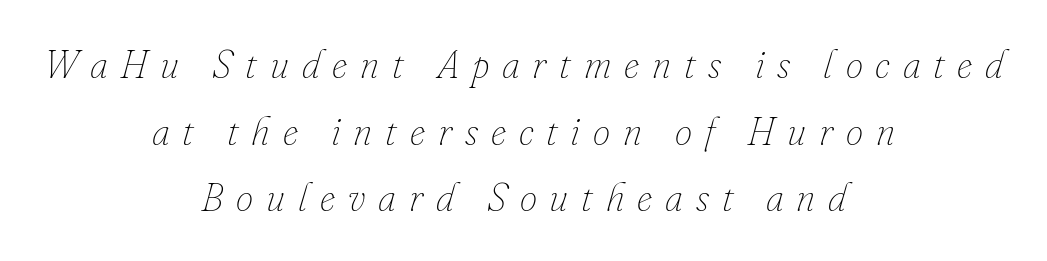
{"italic": "yes", "lean": "right", "slant_degrees": 16, "bold": "no", "weight": "thin", "width": "normal", "stroke_contrast": "low", "x_height": "small", "monospaced": "no", "underline": "no", "align": "center", "line_spacing_ratio": 1.71, "letter_spacing": "wide", "letter_spacing_em": 0.33, "glyph_px": 39}
